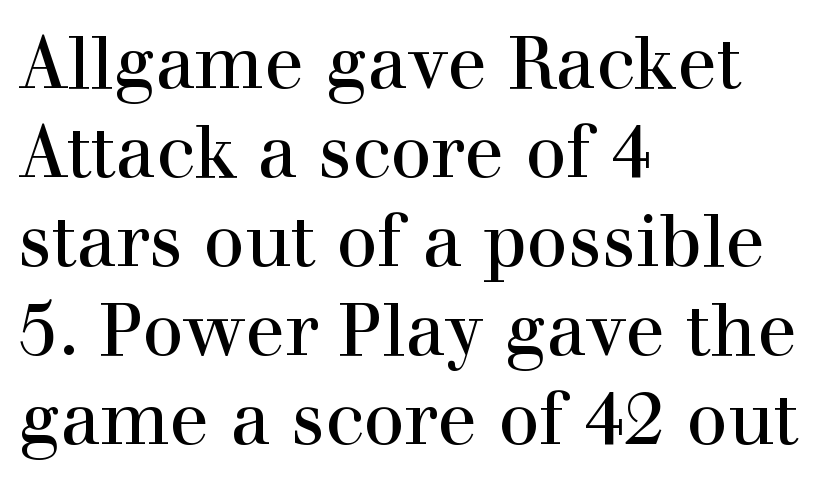
{"serif": "yes", "italic": "no", "width": "normal", "x_height": "medium", "monospaced": "no", "underline": "no", "align": "left", "line_spacing_ratio": 1.22, "letter_spacing": "normal", "letter_spacing_em": 0.0, "glyph_px": 73}
